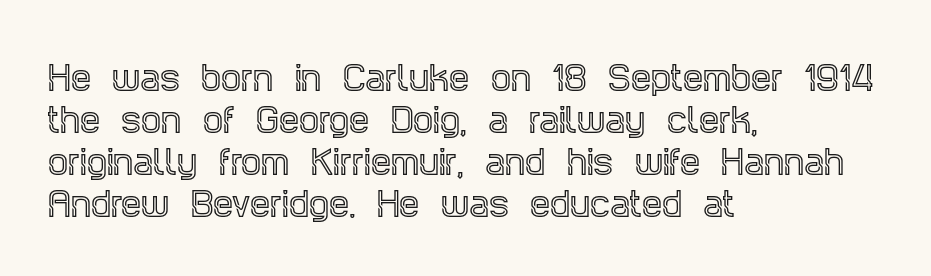
{"serif": "yes", "italic": "no", "width": "condensed", "x_height": "large", "monospaced": "no", "underline": "no", "align": "left", "line_spacing": "normal", "line_spacing_ratio": 1.31, "letter_spacing": "normal", "letter_spacing_em": 0.0, "glyph_px": 32}
